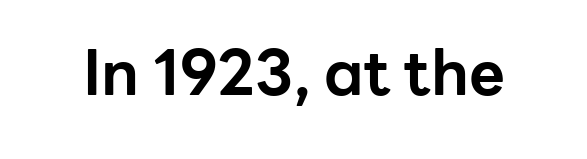
The image shows 62 px bold sans-serif type, upright; set normal letter spacing, not underlined; low stroke contrast and a medium x-height.
